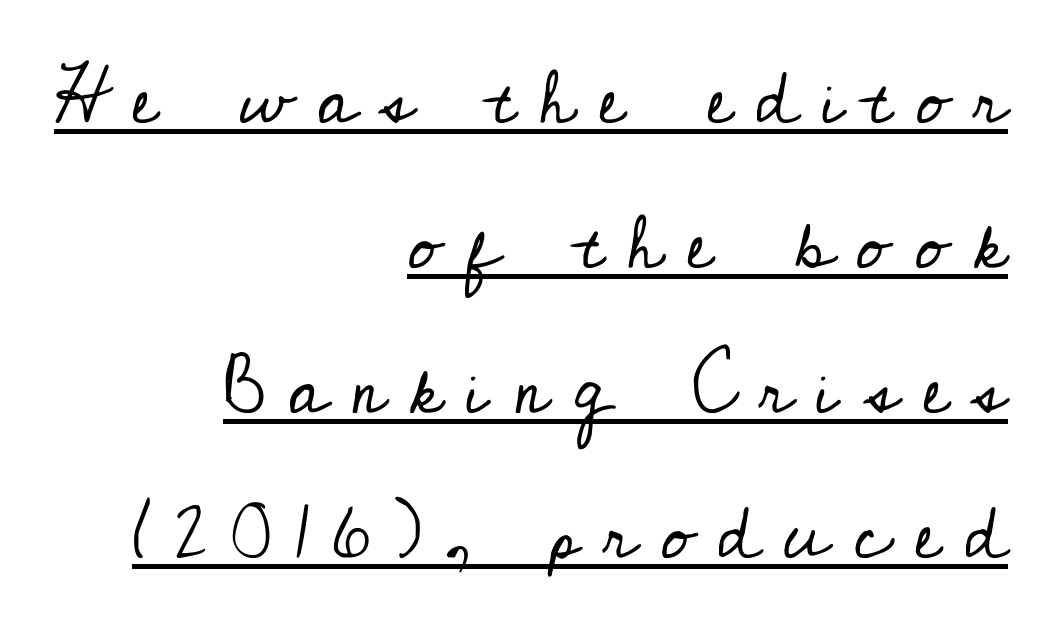
Q: Is the text bold? A: No.
Q: Is the text italic (slanted)? A: Yes.
Q: Is the typeface a serif or a sans-serif typeface? A: Serif.
Q: Is the text underlined? A: Yes.
Q: How is the paragraph aligned? A: Right-aligned.
Q: Is the spacing between letters normal or unusually wide? A: Unusually wide.
Q: Is the spacing between lines tight, normal or loose? A: Loose.
Q: Width (condensed, normal, or wide)? A: Normal.
Q: Stroke contrast? A: Low.
Q: x-height? A: Small.
Q: Monospaced? A: No.
